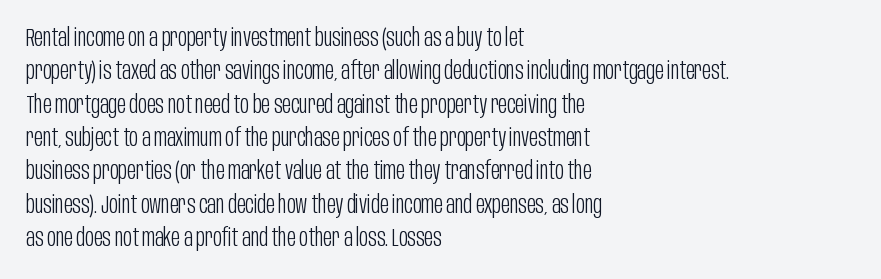
{"italic": "no", "bold": "no", "underline": "no", "align": "left", "line_spacing": "normal", "line_spacing_ratio": 1.39, "letter_spacing": "normal", "letter_spacing_em": 0.0, "glyph_px": 24}
